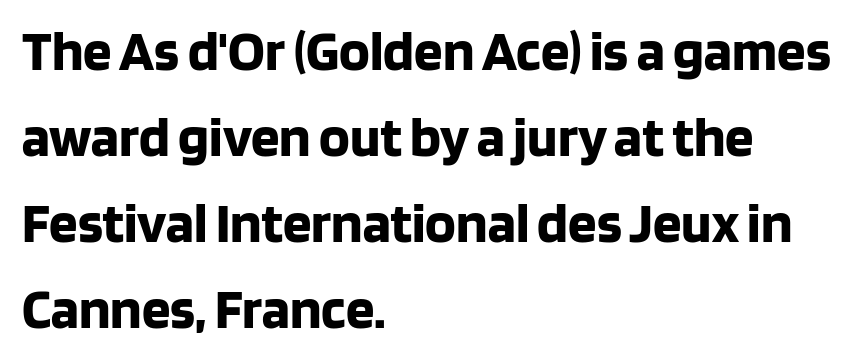
{"serif": "no", "italic": "no", "bold": "yes", "weight": "bold", "width": "normal", "stroke_contrast": "low", "x_height": "large", "monospaced": "no", "underline": "no", "align": "left", "line_spacing": "normal", "line_spacing_ratio": 1.51, "letter_spacing": "normal", "letter_spacing_em": 0.0, "glyph_px": 57}
